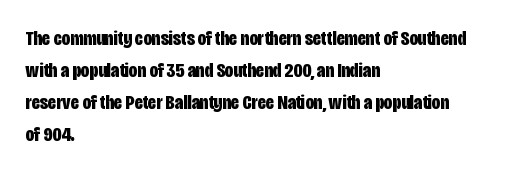
Q: Is the text bold? A: Yes.
Q: Is the text italic (slanted)? A: No, it is upright.
Q: Is the text underlined? A: No.
Q: How is the paragraph aligned? A: Left-aligned.
Q: Is the spacing between letters normal or unusually wide? A: Normal.
Q: Is the spacing between lines tight, normal or loose? A: Normal.
